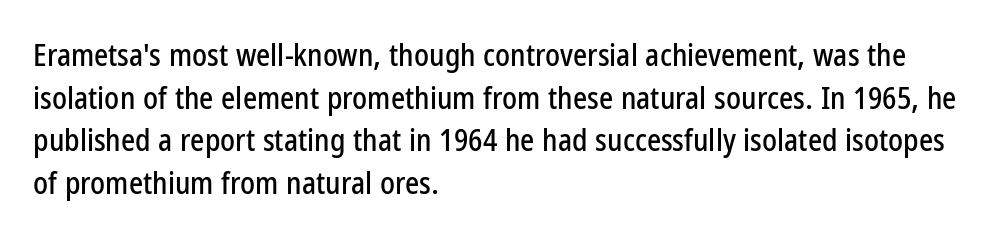
Q: Is the text italic (slanted)? A: No, it is upright.
Q: Is the typeface a serif or a sans-serif typeface? A: Sans-serif.
Q: Is the text underlined? A: No.
Q: How is the paragraph aligned? A: Left-aligned.
Q: Is the spacing between letters normal or unusually wide? A: Normal.
Q: Is the spacing between lines tight, normal or loose? A: Normal.
Q: Width (condensed, normal, or wide)? A: Condensed.
Q: Stroke contrast? A: Low.
Q: x-height? A: Medium.
Q: Monospaced? A: No.
